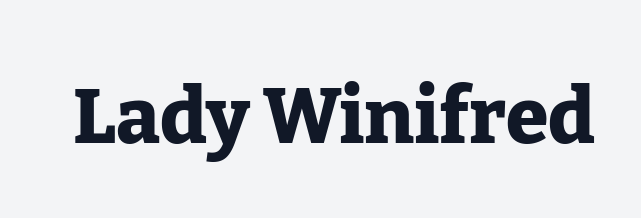
{"serif": "yes", "italic": "no", "bold": "yes", "weight": "heavy", "width": "normal", "stroke_contrast": "low", "x_height": "medium", "monospaced": "no", "underline": "no", "letter_spacing": "normal", "letter_spacing_em": 0.0, "glyph_px": 77}
